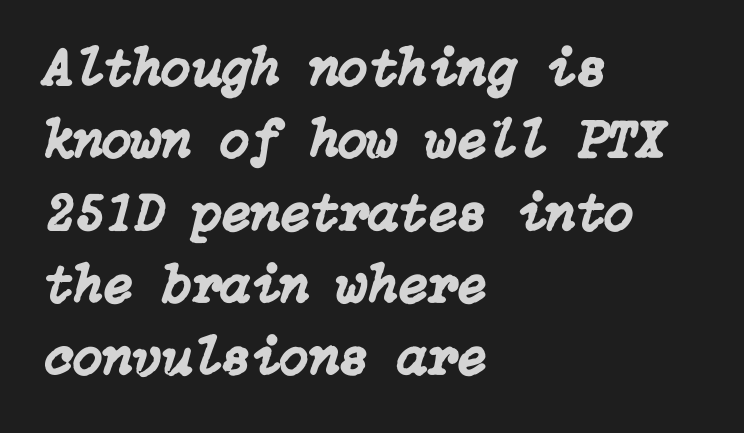
{"italic": "yes", "lean": "right", "slant_degrees": 15, "width": "normal", "stroke_contrast": "low", "x_height": "medium", "underline": "no", "align": "left", "line_spacing": "normal", "line_spacing_ratio": 1.34, "letter_spacing": "normal", "letter_spacing_em": 0.0, "glyph_px": 54}
